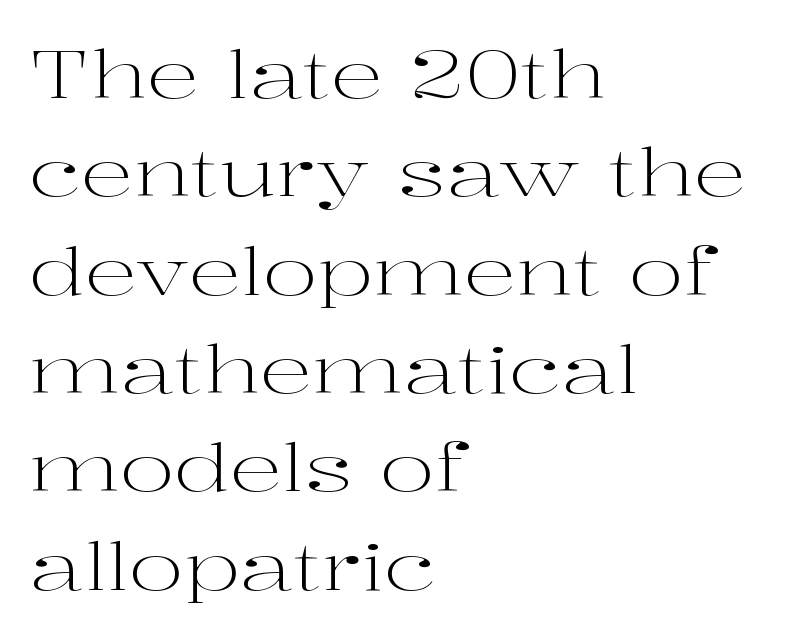
{"serif": "yes", "italic": "no", "bold": "no", "weight": "light", "width": "wide", "stroke_contrast": "high", "x_height": "medium", "monospaced": "no", "underline": "no", "align": "left", "line_spacing": "normal", "line_spacing_ratio": 1.49, "letter_spacing": "normal", "letter_spacing_em": 0.0, "glyph_px": 66}
